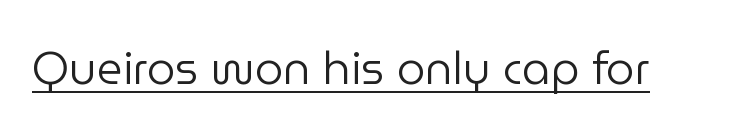
Q: Is the text bold? A: No.
Q: Is the text italic (slanted)? A: No, it is upright.
Q: Is the typeface a serif or a sans-serif typeface? A: Sans-serif.
Q: Is the text underlined? A: Yes.
Q: Is the spacing between letters normal or unusually wide? A: Normal.
Q: Width (condensed, normal, or wide)? A: Normal.
Q: Stroke contrast? A: Low.
Q: x-height? A: Medium.
Q: Monospaced? A: No.
